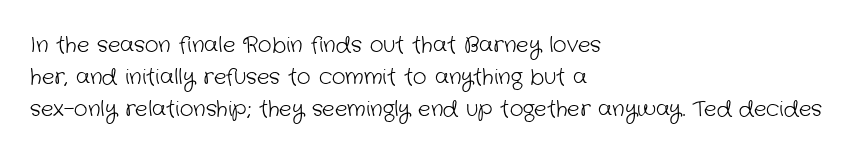
The image shows 21 px text type; set left-aligned, normal line spacing (1.52x), normal letter spacing, not underlined.
